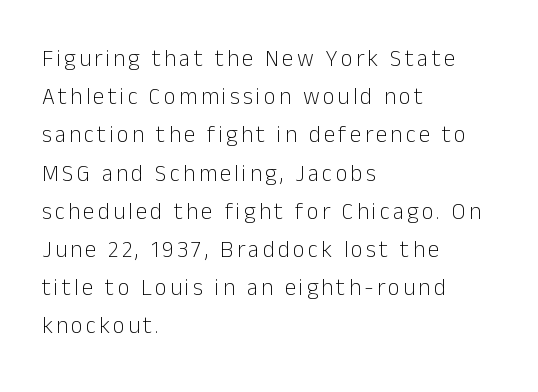
Is there much room between lines? A standard amount, neither cramped nor airy. On a weight scale, this lands at 450 or below. Casual observation: everything's shoved over to the left. Rule under the text: the space is simply empty. A typesetter would mark this as roman, not italic.
